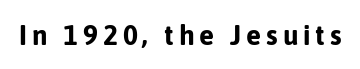
{"serif": "no", "italic": "no", "bold": "yes", "weight": "bold", "width": "normal", "stroke_contrast": "low", "x_height": "medium", "monospaced": "no", "underline": "no", "glyph_px": 28}
